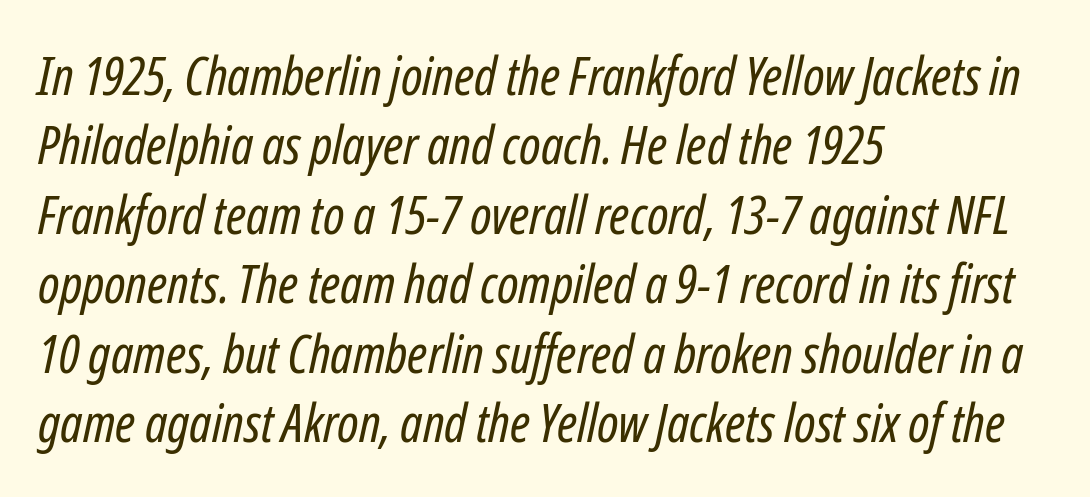
Q: Is the text bold? A: No.
Q: Is the text italic (slanted)? A: Yes, it leans right by about 12 degrees.
Q: Is the text underlined? A: No.
Q: How is the paragraph aligned? A: Left-aligned.
Q: Is the spacing between letters normal or unusually wide? A: Normal.
Q: Is the spacing between lines tight, normal or loose? A: Normal.
Q: Width (condensed, normal, or wide)? A: Condensed.
Q: Stroke contrast? A: Low.
Q: x-height? A: Medium.
Q: Monospaced? A: No.
